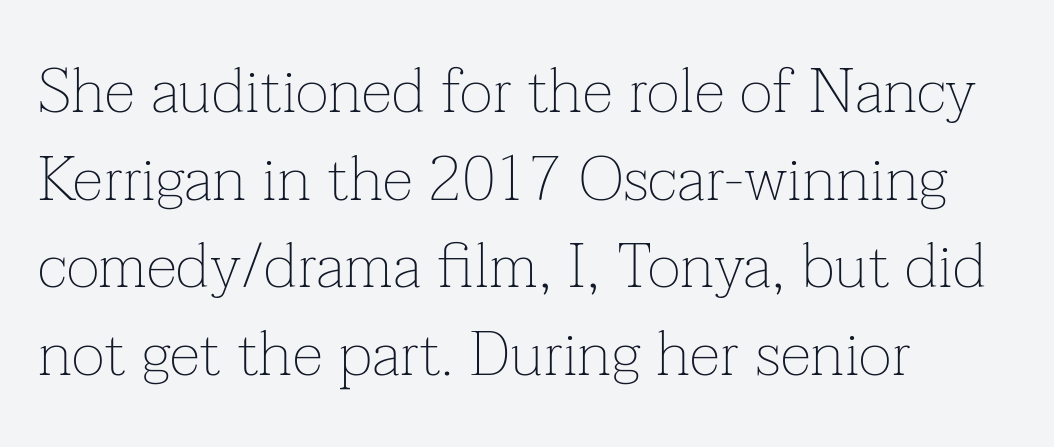
Q: Is the text bold? A: No.
Q: Is the text italic (slanted)? A: No, it is upright.
Q: Is the typeface a serif or a sans-serif typeface? A: Serif.
Q: Is the text underlined? A: No.
Q: How is the paragraph aligned? A: Left-aligned.
Q: Is the spacing between letters normal or unusually wide? A: Normal.
Q: Is the spacing between lines tight, normal or loose? A: Normal.
Q: Width (condensed, normal, or wide)? A: Normal.
Q: Stroke contrast? A: Low.
Q: x-height? A: Medium.
Q: Monospaced? A: No.
